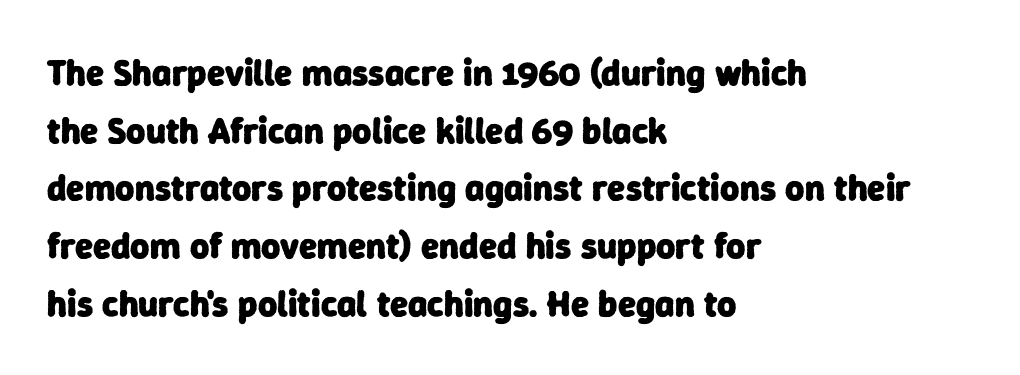
The image shows 37 px heavy sans-serif type; set left-aligned, normal line spacing (1.56x), normal letter spacing, not underlined; low stroke contrast and a medium x-height.
